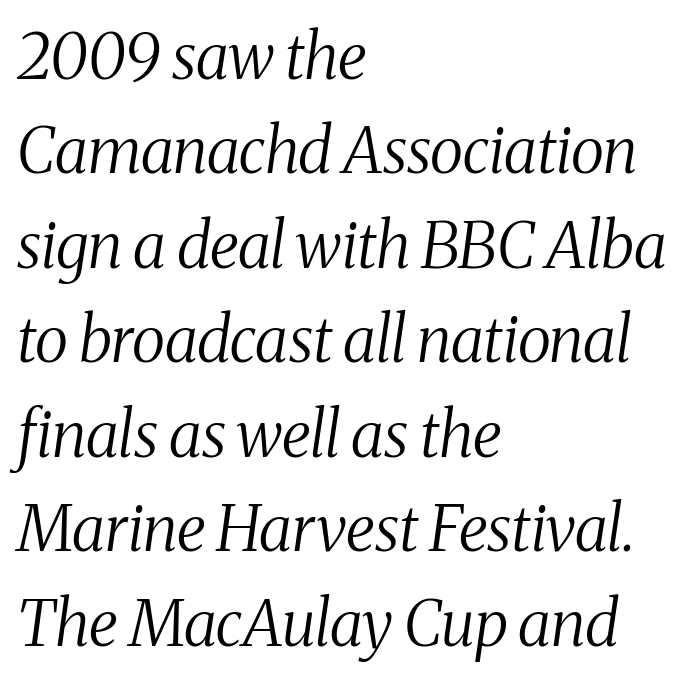
{"serif": "yes", "italic": "yes", "lean": "right", "slant_degrees": 8, "bold": "no", "weight": "regular", "width": "condensed", "stroke_contrast": "medium", "x_height": "medium", "monospaced": "no", "underline": "no", "align": "left", "line_spacing": "normal", "line_spacing_ratio": 1.5, "letter_spacing": "normal", "letter_spacing_em": 0.0, "glyph_px": 63}
